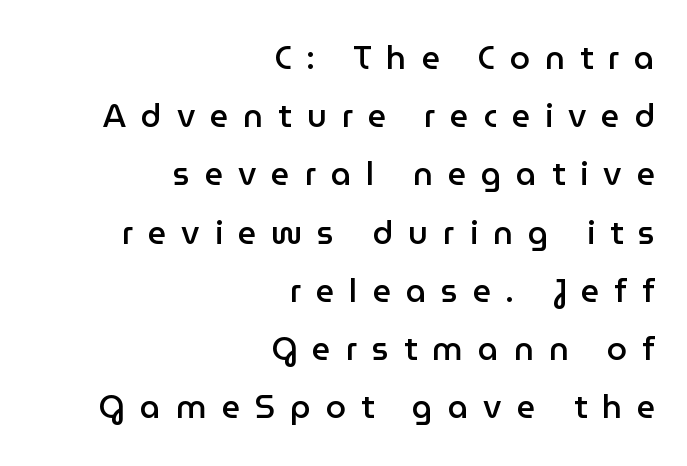
{"serif": "no", "italic": "no", "bold": "semi", "weight": "semibold", "width": "normal", "stroke_contrast": "low", "x_height": "medium", "monospaced": "no", "underline": "no", "align": "right", "line_spacing_ratio": 1.82, "letter_spacing": "wide", "letter_spacing_em": 0.47, "glyph_px": 32}
